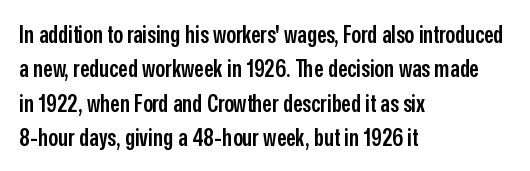
Between one letter and the next there's only the usual sliver of space. Underline: absent. Short and long lines alike share a common starting point at left. Compared with typical paragraphs, the rows here are spaced about the same.
